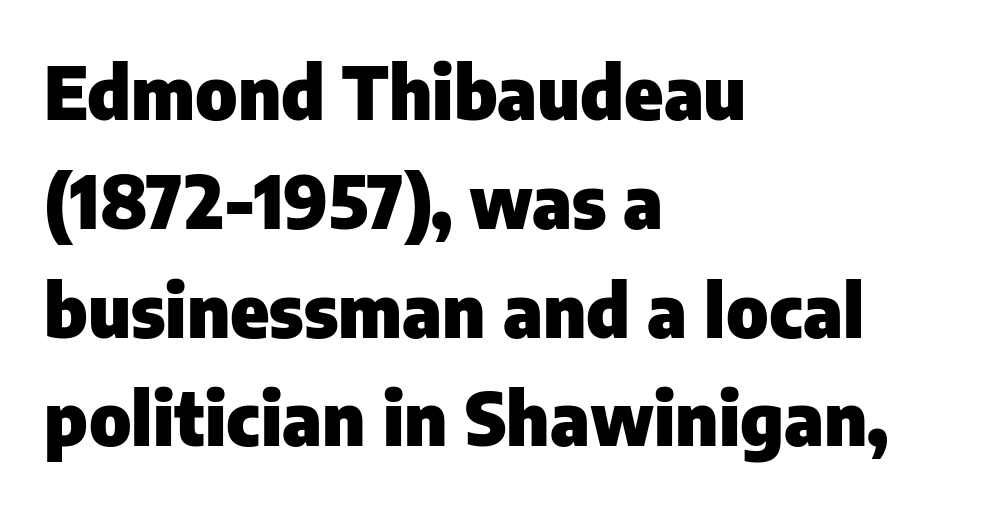
{"serif": "no", "italic": "no", "bold": "yes", "weight": "heavy", "width": "normal", "stroke_contrast": "low", "x_height": "medium", "monospaced": "no", "underline": "no", "align": "left", "line_spacing": "normal", "line_spacing_ratio": 1.49, "letter_spacing": "normal", "letter_spacing_em": 0.0, "glyph_px": 73}
